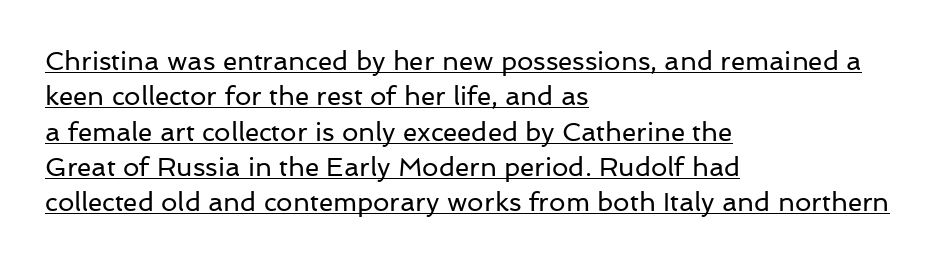
Q: Is the text bold? A: No.
Q: Is the text italic (slanted)? A: No, it is upright.
Q: Is the text underlined? A: Yes.
Q: How is the paragraph aligned? A: Left-aligned.
Q: Is the spacing between letters normal or unusually wide? A: Normal.
Q: Is the spacing between lines tight, normal or loose? A: Normal.
